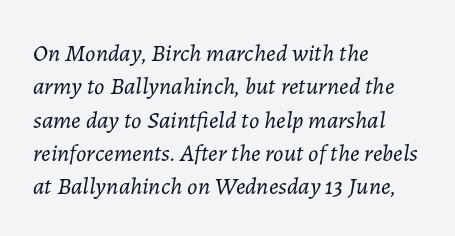
Q: Is the text bold? A: No.
Q: Is the text italic (slanted)? A: Yes, it leans right by about 7 degrees.
Q: Is the text underlined? A: No.
Q: How is the paragraph aligned? A: Left-aligned.
Q: Is the spacing between letters normal or unusually wide? A: Normal.
Q: Is the spacing between lines tight, normal or loose? A: Normal.
